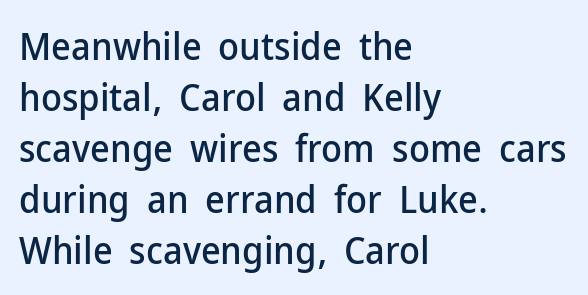
What's the leading like? Ordinary, nothing unusual. Varying glyph widths throughout — classic text-font behaviour. Short note: letters normally spaced. Compared with a centered layout, this one pins lines to the left instead. The specimen reads as upright at a glance. Any mark beneath the type? The region is blank.
